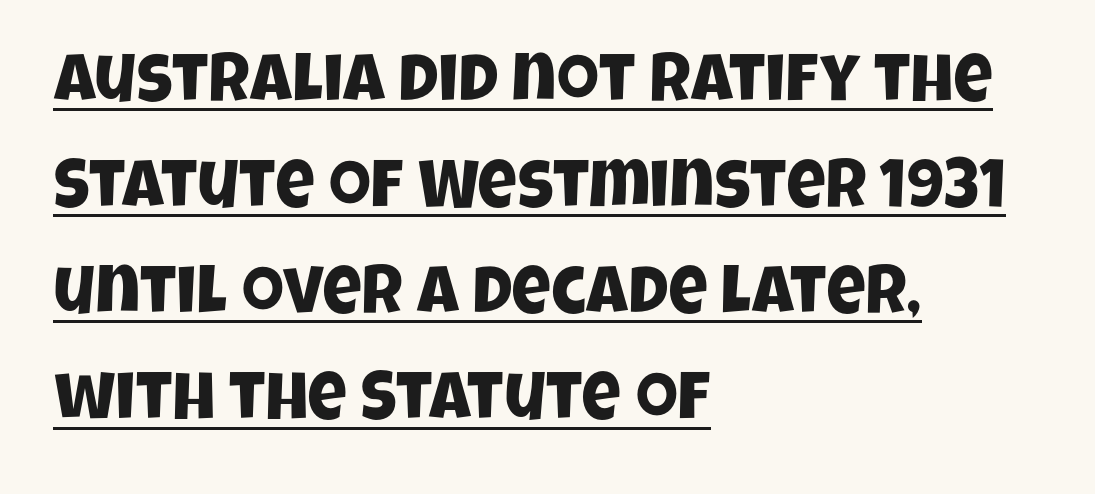
Q: Is the typeface a serif or a sans-serif typeface? A: Sans-serif.
Q: Is the text underlined? A: Yes.
Q: How is the paragraph aligned? A: Left-aligned.
Q: Is the spacing between letters normal or unusually wide? A: Normal.
Q: Is the spacing between lines tight, normal or loose? A: Normal.
Q: Width (condensed, normal, or wide)? A: Condensed.
Q: Stroke contrast? A: Low.
Q: x-height? A: Large.
Q: Monospaced? A: No.
